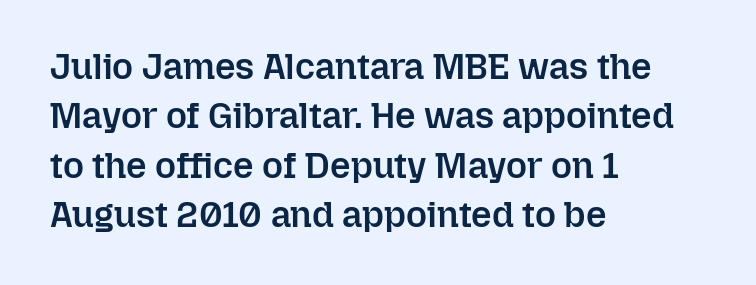
Q: Is the text bold? A: Semi-bold.
Q: Is the text italic (slanted)? A: No, it is upright.
Q: Is the text underlined? A: No.
Q: How is the paragraph aligned? A: Left-aligned.
Q: Is the spacing between letters normal or unusually wide? A: Normal.
Q: Is the spacing between lines tight, normal or loose? A: Normal.
Q: Width (condensed, normal, or wide)? A: Normal.
Q: Stroke contrast? A: Low.
Q: x-height? A: Medium.
Q: Monospaced? A: No.
